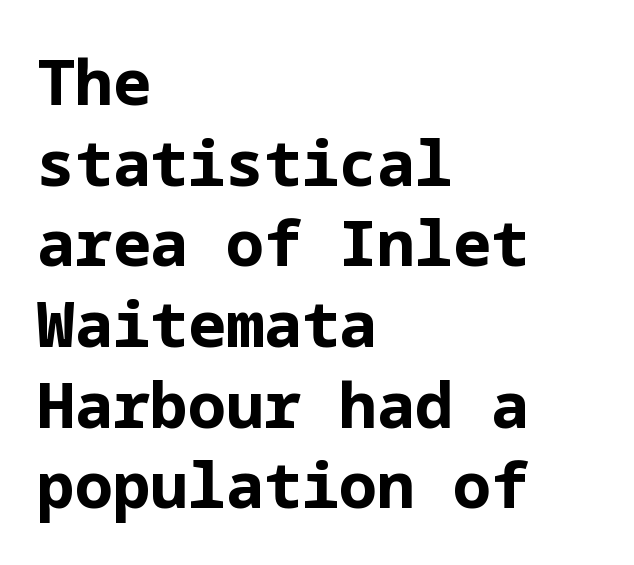
To sum up the face: it is a sans, with no serifs. Bare-footed words on every line. The rendering uses a moderate line-height, typical for paragraphs. Line starts are locked; line ends wander.
